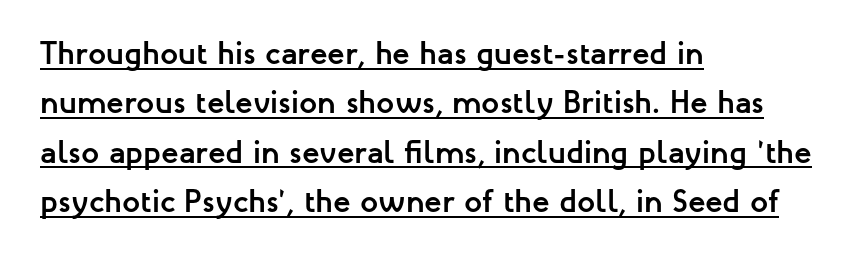
Q: Is the text bold? A: Yes.
Q: Is the text italic (slanted)? A: No, it is upright.
Q: Is the typeface a serif or a sans-serif typeface? A: Sans-serif.
Q: Is the text underlined? A: Yes.
Q: How is the paragraph aligned? A: Left-aligned.
Q: Is the spacing between letters normal or unusually wide? A: Normal.
Q: Is the spacing between lines tight, normal or loose? A: Normal.
Q: Width (condensed, normal, or wide)? A: Normal.
Q: Stroke contrast? A: Low.
Q: x-height? A: Medium.
Q: Monospaced? A: No.
